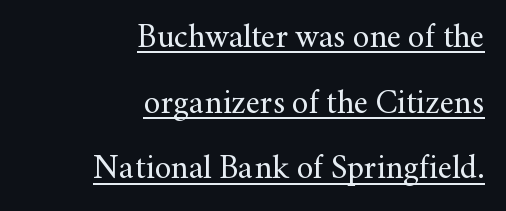
Each letter's strokes conclude with small projecting serifs. Think of a printed novel: that variable character pitch is what you see here. Which margin do the lines hug? The right one — the left edge is uneven. Underlining? Definitely there. Think standard paragraph weight, or any step lighter than that. Ordinary non-slanted type is in use.
